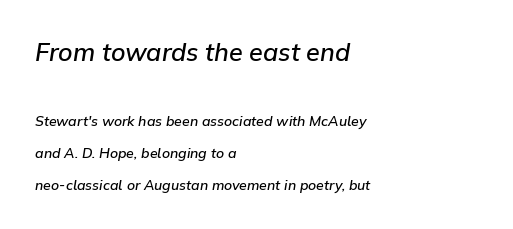
The image shows 25 px text type, italic (leaning right); set left-aligned, loose line spacing (2.26x), normal letter spacing, not underlined; the first (top) block is 1.79x larger.
